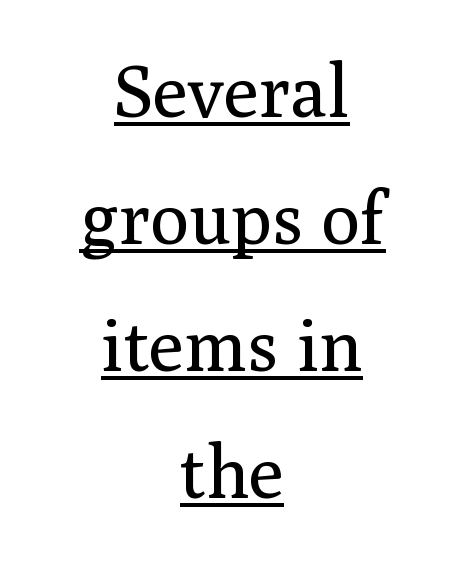
{"serif": "yes", "italic": "no", "bold": "no", "weight": "regular", "width": "normal", "stroke_contrast": "medium", "x_height": "medium", "monospaced": "no", "underline": "yes", "align": "center", "line_spacing_ratio": 1.74, "letter_spacing": "normal", "letter_spacing_em": 0.0, "glyph_px": 73}
